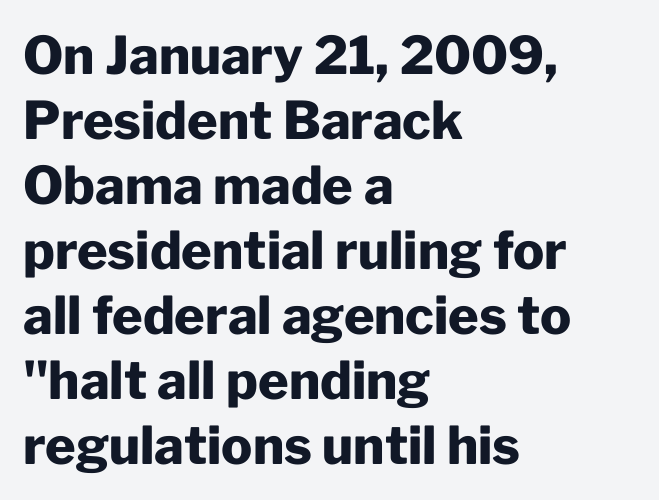
Casual observation: everything's shoved over to the left. Stroke thickness is high; the sample reads as a true bold. Proportional: the letters do not fall into vertical columns. Tracking here is standard; glyphs follow each other at the usual distance. Honestly, there is no underline to notice here at all.
